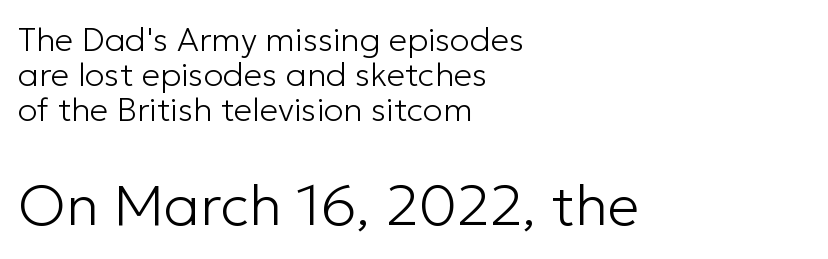
The image shows 57 px light sans-serif type, upright; set left-aligned, tight line spacing (1.06x), normal letter spacing, not underlined; the second (bottom) block is 1.73x larger; low stroke contrast and a medium x-height.
